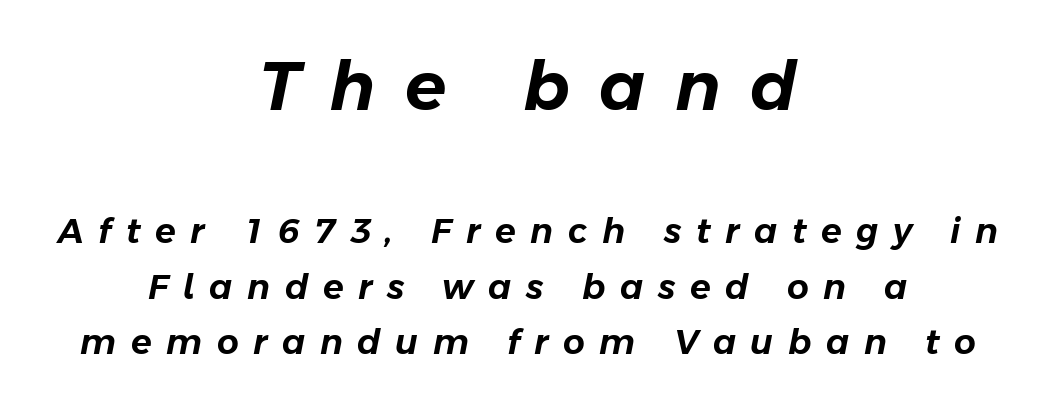
The image shows 68 px text type, italic (leaning right); set centered, normal line spacing (1.63x), unusually wide letter spacing (+0.43 em), not underlined; the first (top) block is 2.0x larger; low stroke contrast and a medium x-height.
